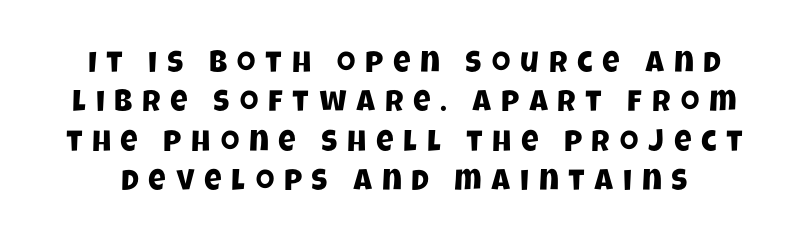
{"serif": "no", "width": "condensed", "stroke_contrast": "low", "x_height": "large", "monospaced": "no", "underline": "no", "line_spacing": "normal", "line_spacing_ratio": 1.31, "letter_spacing": "wide", "letter_spacing_em": 0.33, "glyph_px": 30}
